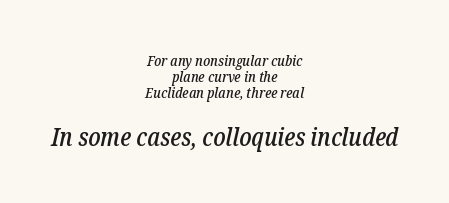
The image shows 26 px text type, italic (leaning right); set centered, tight line spacing (1.07x), normal letter spacing, not underlined; the second (bottom) block is 1.73x larger.
